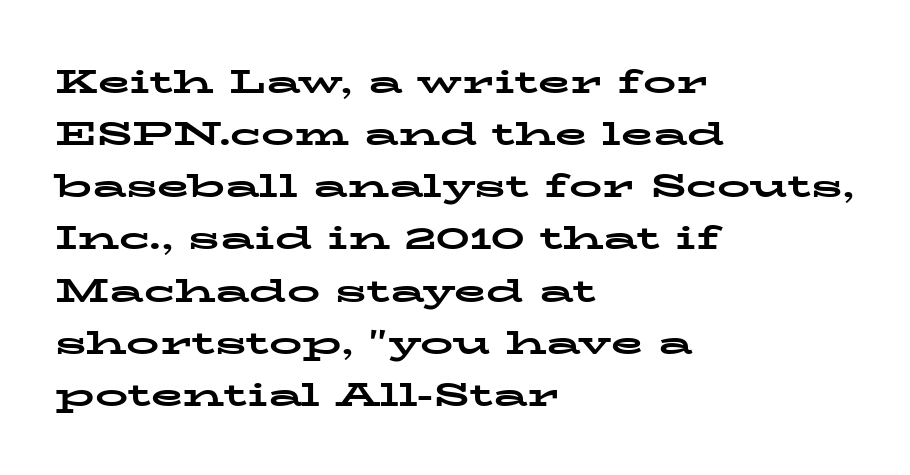
I'd describe the lettering as bold — thick and assertive. The type is set solid horizontally, with unmodified tracking. Does the lettering tilt? It doesn't — this is upright. Letterform terminals end in serifs throughout the passage. The lines sit at an ordinary, default distance from one another.
